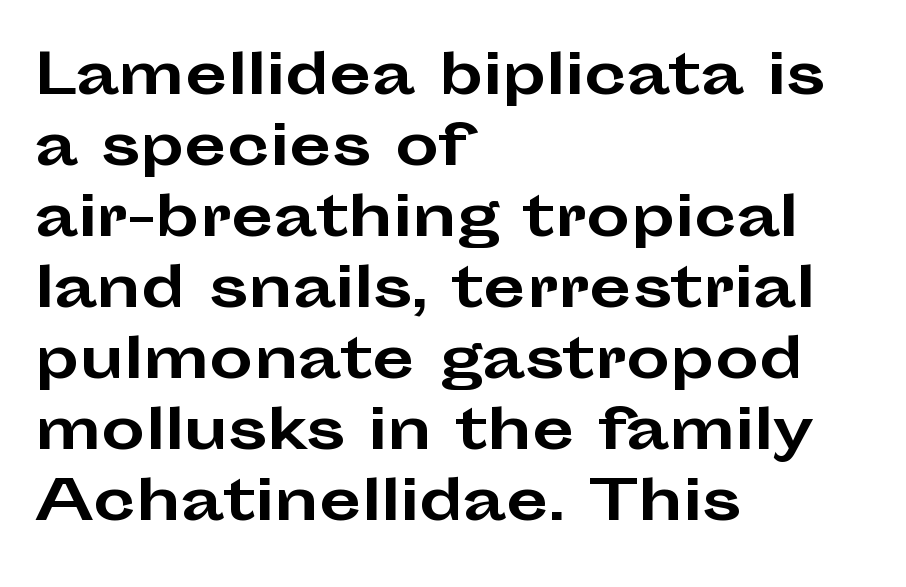
{"serif": "no", "italic": "no", "bold": "yes", "weight": "bold", "width": "wide", "stroke_contrast": "low", "x_height": "medium", "monospaced": "no", "underline": "no", "align": "left", "line_spacing": "normal", "line_spacing_ratio": 1.29, "letter_spacing": "normal", "letter_spacing_em": 0.0, "glyph_px": 55}
